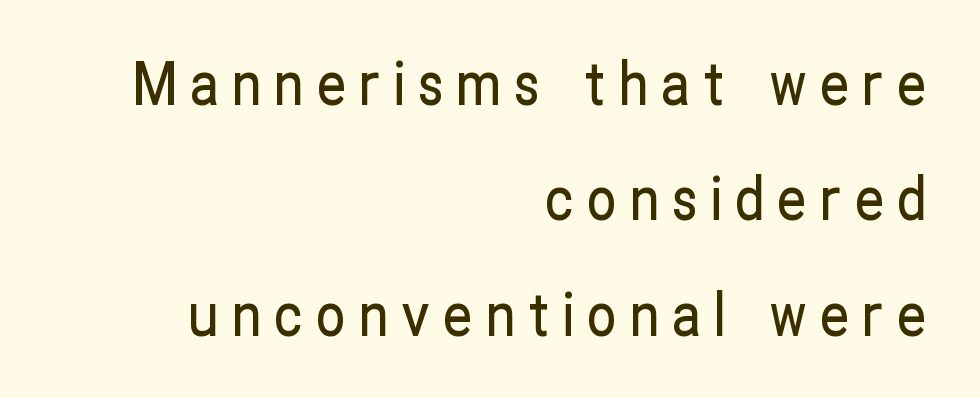
Q: Is the text italic (slanted)? A: No, it is upright.
Q: Is the typeface a serif or a sans-serif typeface? A: Sans-serif.
Q: Is the text underlined? A: No.
Q: How is the paragraph aligned? A: Right-aligned.
Q: Is the spacing between letters normal or unusually wide? A: Unusually wide.
Q: Is the spacing between lines tight, normal or loose? A: Loose.
Q: Width (condensed, normal, or wide)? A: Condensed.
Q: Stroke contrast? A: Low.
Q: x-height? A: Medium.
Q: Monospaced? A: No.
